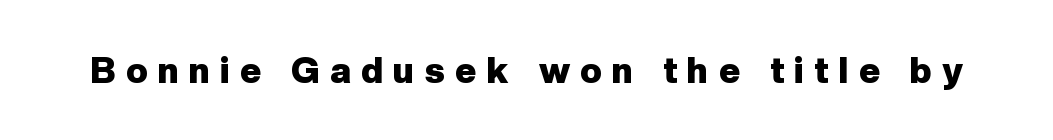
Q: Is the text bold? A: Yes.
Q: Is the text italic (slanted)? A: No, it is upright.
Q: Is the typeface a serif or a sans-serif typeface? A: Sans-serif.
Q: Is the text underlined? A: No.
Q: Is the spacing between letters normal or unusually wide? A: Unusually wide.
Q: Width (condensed, normal, or wide)? A: Normal.
Q: Stroke contrast? A: Low.
Q: x-height? A: Medium.
Q: Monospaced? A: No.
